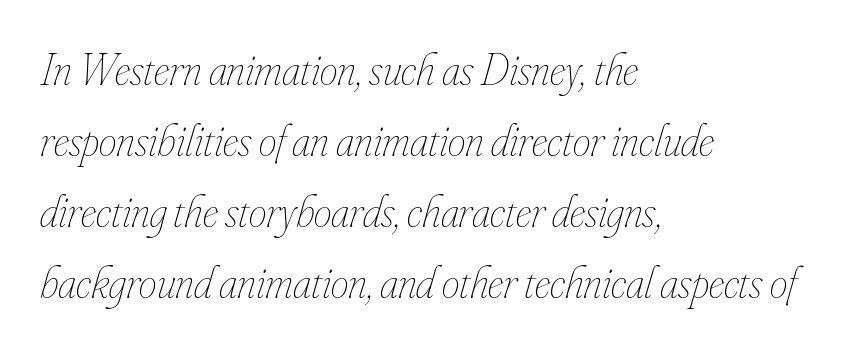
{"italic": "yes", "lean": "right", "slant_degrees": 16, "bold": "no", "weight": "thin", "width": "condensed", "stroke_contrast": "low", "x_height": "small", "monospaced": "no", "underline": "no", "align": "left", "line_spacing": "normal", "line_spacing_ratio": 1.58, "letter_spacing": "normal", "letter_spacing_em": 0.0, "glyph_px": 45}
